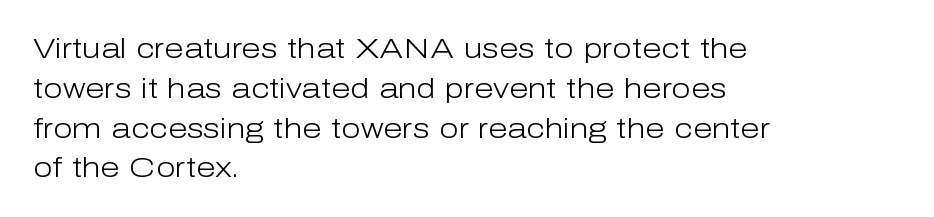
Q: Is the text bold? A: No.
Q: Is the text italic (slanted)? A: No, it is upright.
Q: Is the typeface a serif or a sans-serif typeface? A: Sans-serif.
Q: Is the text underlined? A: No.
Q: How is the paragraph aligned? A: Left-aligned.
Q: Is the spacing between letters normal or unusually wide? A: Normal.
Q: Is the spacing between lines tight, normal or loose? A: Normal.
Q: Width (condensed, normal, or wide)? A: Normal.
Q: Stroke contrast? A: Low.
Q: x-height? A: Medium.
Q: Monospaced? A: No.
